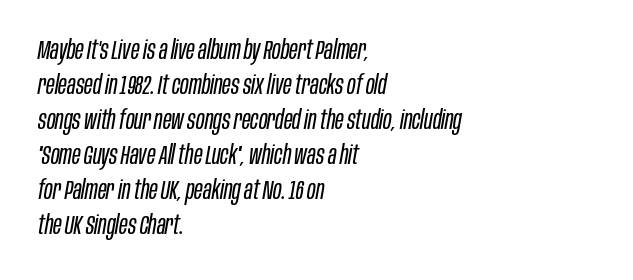
On a weight scale, this lands at 450 or below. Words appear dense and cohesive because spacing is normal. If you measured baseline to baseline, you'd find a middling distance. The strip under each line holds only bare page.
